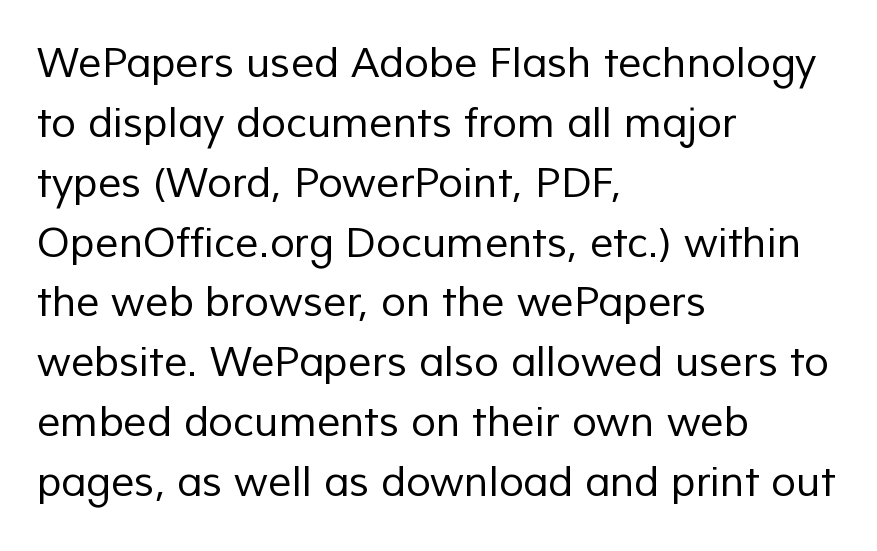
{"serif": "no", "bold": "no", "weight": "regular", "width": "normal", "stroke_contrast": "low", "x_height": "medium", "monospaced": "no", "underline": "no", "align": "left", "line_spacing": "normal", "line_spacing_ratio": 1.46, "letter_spacing": "normal", "letter_spacing_em": 0.0, "glyph_px": 41}
